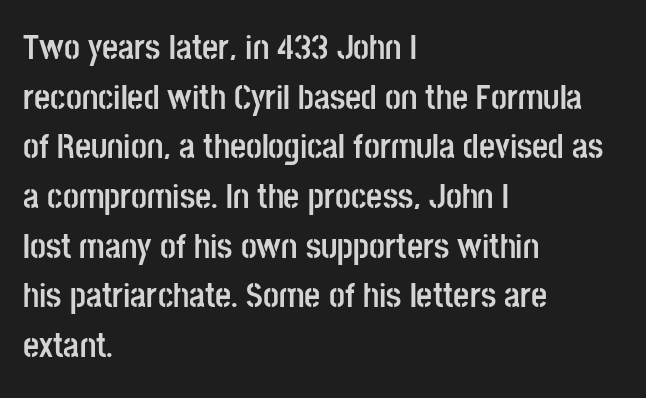
{"serif": "no", "italic": "no", "bold": "yes", "weight": "semibold", "width": "condensed", "stroke_contrast": "low", "x_height": "large", "monospaced": "no", "underline": "no", "align": "left", "line_spacing": "normal", "line_spacing_ratio": 1.42, "letter_spacing": "normal", "letter_spacing_em": 0.0, "glyph_px": 35}
